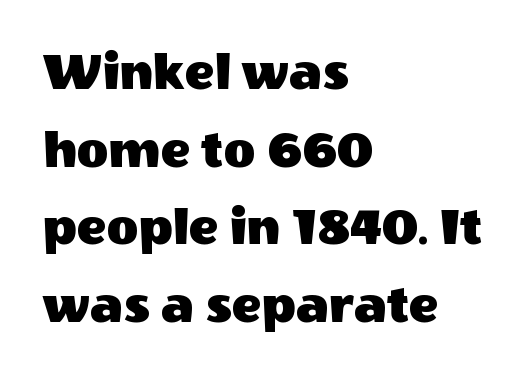
{"serif": "no", "italic": "no", "width": "normal", "x_height": "large", "monospaced": "no", "underline": "no", "align": "left", "line_spacing": "normal", "line_spacing_ratio": 1.41, "letter_spacing": "normal", "letter_spacing_em": 0.0, "glyph_px": 55}
